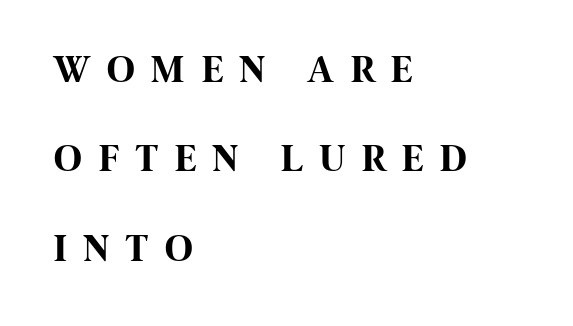
Q: Is the text bold? A: Yes.
Q: Is the text italic (slanted)? A: No, it is upright.
Q: Is the typeface a serif or a sans-serif typeface? A: Sans-serif.
Q: Is the text underlined? A: No.
Q: How is the paragraph aligned? A: Left-aligned.
Q: Is the spacing between letters normal or unusually wide? A: Unusually wide.
Q: Is the spacing between lines tight, normal or loose? A: Loose.
Q: Width (condensed, normal, or wide)? A: Condensed.
Q: Stroke contrast? A: High.
Q: x-height? A: Large.
Q: Monospaced? A: No.
